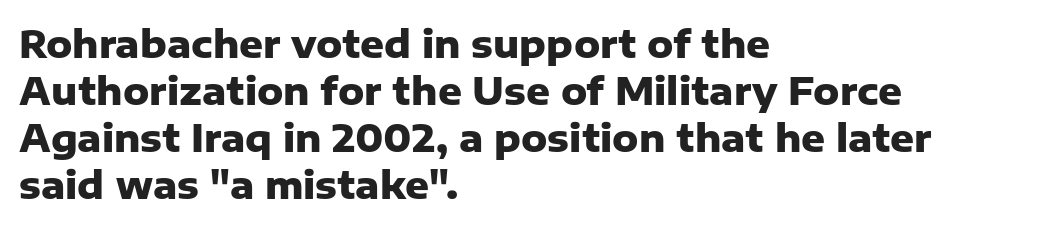
Q: Is the text bold? A: Yes.
Q: Is the text italic (slanted)? A: No, it is upright.
Q: Is the typeface a serif or a sans-serif typeface? A: Sans-serif.
Q: Is the text underlined? A: No.
Q: How is the paragraph aligned? A: Left-aligned.
Q: Is the spacing between letters normal or unusually wide? A: Normal.
Q: Is the spacing between lines tight, normal or loose? A: Normal.
Q: Width (condensed, normal, or wide)? A: Normal.
Q: Stroke contrast? A: Low.
Q: x-height? A: Medium.
Q: Monospaced? A: No.
